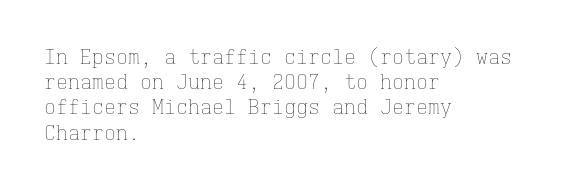
{"italic": "no", "bold": "no", "underline": "no", "align": "left", "line_spacing": "normal", "line_spacing_ratio": 1.26, "letter_spacing": "normal", "letter_spacing_em": 0.0, "glyph_px": 20}
